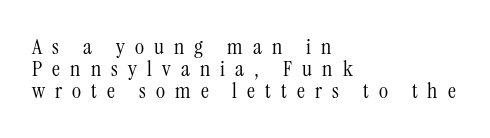
Q: Is the text bold? A: No.
Q: Is the text italic (slanted)? A: No, it is upright.
Q: Is the text underlined? A: No.
Q: How is the paragraph aligned? A: Left-aligned.
Q: Is the spacing between letters normal or unusually wide? A: Unusually wide.
Q: Is the spacing between lines tight, normal or loose? A: Tight.
